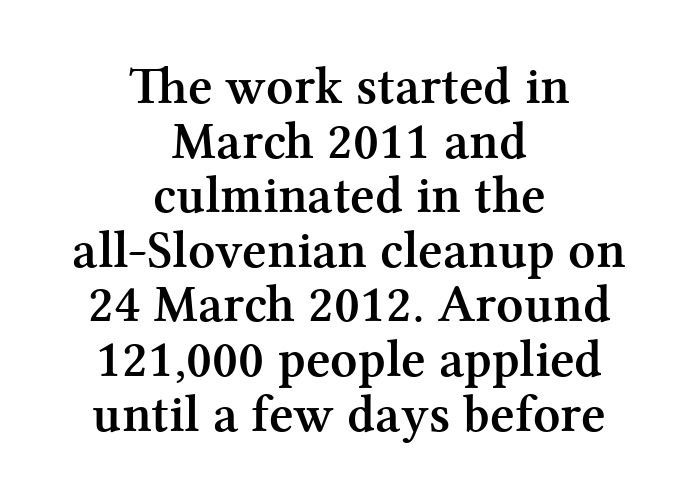
{"serif": "yes", "italic": "no", "bold": "yes", "weight": "semibold", "width": "normal", "stroke_contrast": "medium", "x_height": "medium", "monospaced": "no", "underline": "no", "align": "center", "line_spacing": "tight", "line_spacing_ratio": 1.03, "letter_spacing": "normal", "letter_spacing_em": 0.0, "glyph_px": 53}
